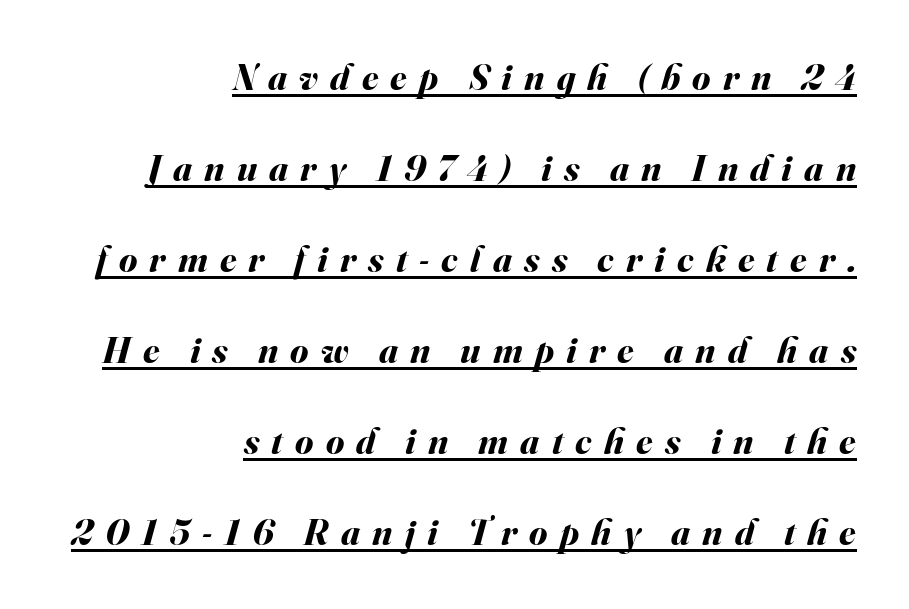
The image shows 37 px bold type, italic (leaning right); set right-aligned, loose line spacing (2.46x), unusually wide letter spacing (+0.33 em), underlined; medium stroke contrast and a small x-height.
